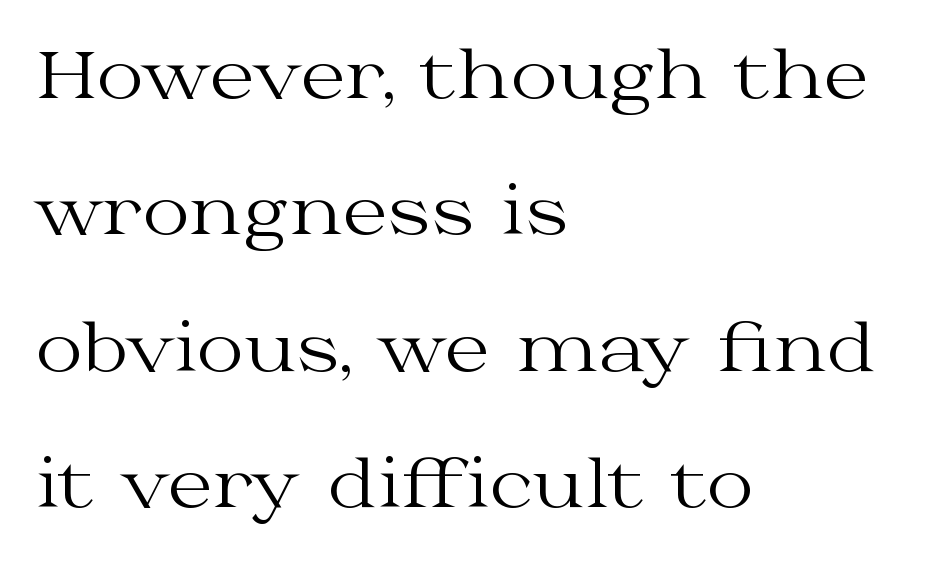
This is the regular roman posture of the typeface. Widely set lines give the paragraph a tall, airy silhouette. Little horizontal feet cap the strokes, marking this as serif type. The rendering uses natural spacing where letterforms have individual widths. Where is the straight margin? On the left.
